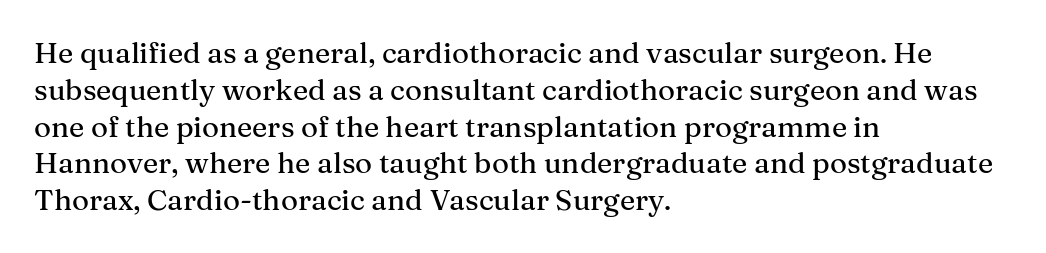
Q: Is the text italic (slanted)? A: No, it is upright.
Q: Is the typeface a serif or a sans-serif typeface? A: Serif.
Q: Is the text underlined? A: No.
Q: How is the paragraph aligned? A: Left-aligned.
Q: Is the spacing between letters normal or unusually wide? A: Normal.
Q: Is the spacing between lines tight, normal or loose? A: Normal.
Q: Width (condensed, normal, or wide)? A: Normal.
Q: Stroke contrast? A: Medium.
Q: x-height? A: Medium.
Q: Monospaced? A: No.
